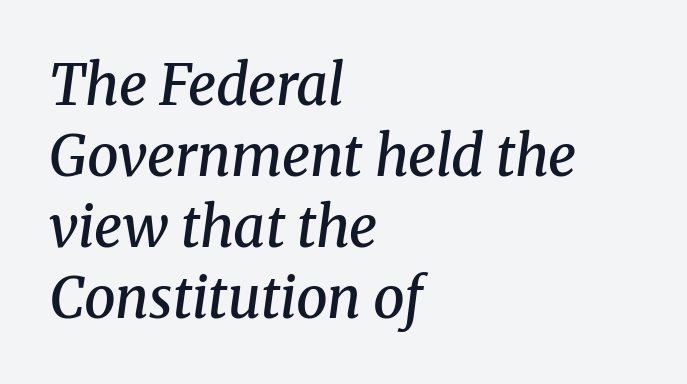
Q: Is the text bold? A: Semi-bold.
Q: Is the text italic (slanted)? A: Yes, it leans right by about 8 degrees.
Q: Is the typeface a serif or a sans-serif typeface? A: Serif.
Q: Is the text underlined? A: No.
Q: How is the paragraph aligned? A: Left-aligned.
Q: Is the spacing between letters normal or unusually wide? A: Normal.
Q: Is the spacing between lines tight, normal or loose? A: Normal.
Q: Width (condensed, normal, or wide)? A: Normal.
Q: Stroke contrast? A: Medium.
Q: x-height? A: Medium.
Q: Monospaced? A: No.
